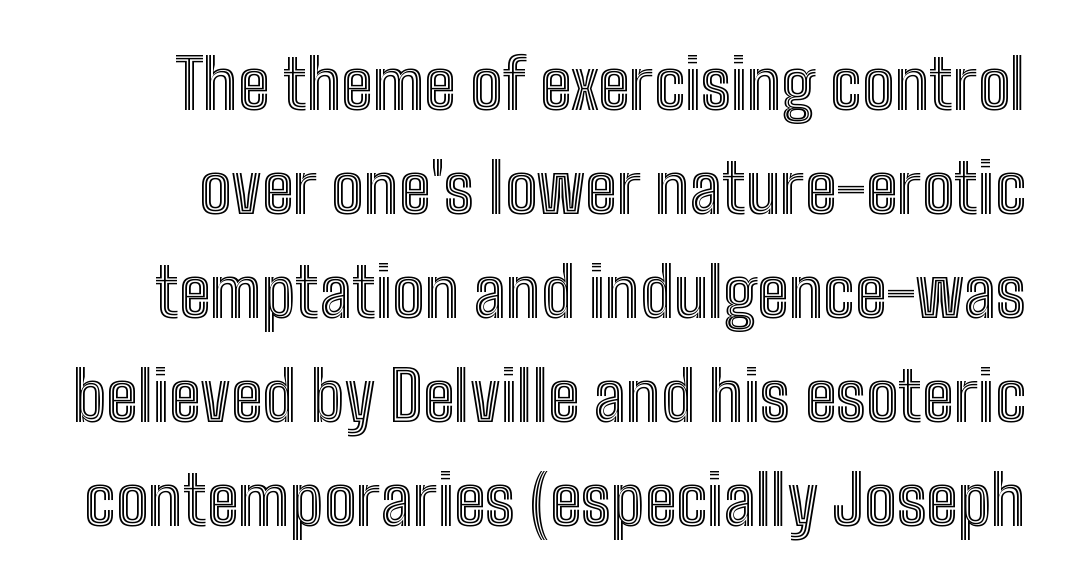
The image shows 68 px condensed type, upright; set normal line spacing (1.53x), normal letter spacing, not underlined; a medium x-height.
